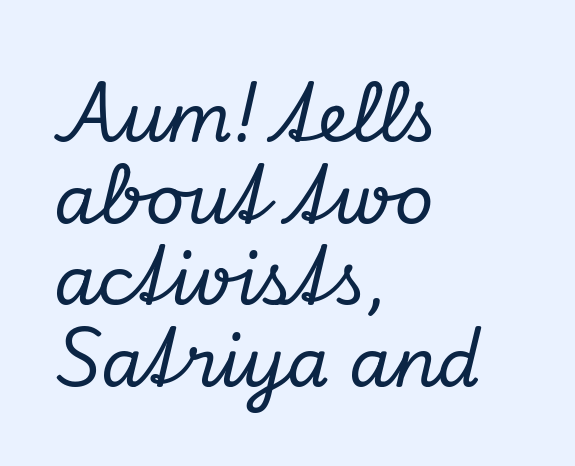
Q: Is the text italic (slanted)? A: Yes, it leans right by about 13 degrees.
Q: Is the typeface a serif or a sans-serif typeface? A: Serif.
Q: Is the text underlined? A: No.
Q: How is the paragraph aligned? A: Left-aligned.
Q: Is the spacing between letters normal or unusually wide? A: Normal.
Q: Width (condensed, normal, or wide)? A: Normal.
Q: Stroke contrast? A: Low.
Q: x-height? A: Small.
Q: Monospaced? A: No.
